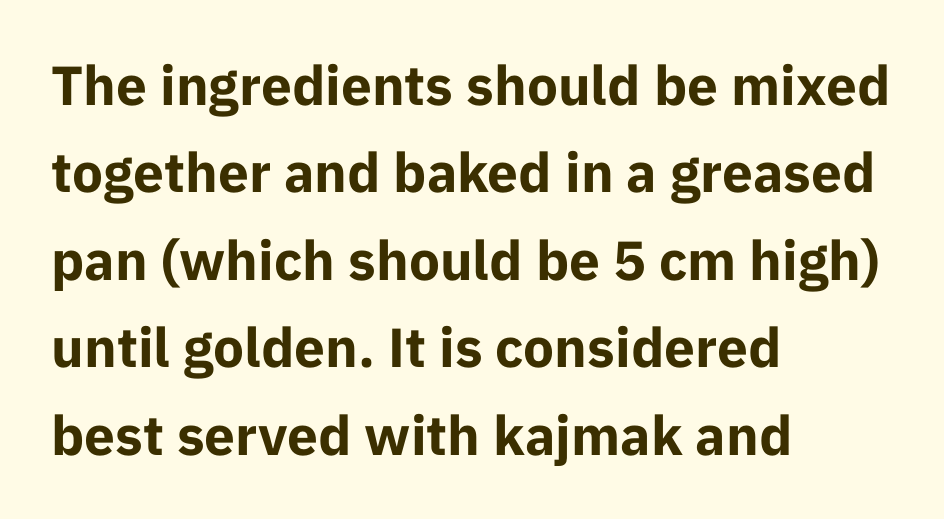
{"serif": "no", "italic": "no", "bold": "yes", "weight": "bold", "width": "normal", "stroke_contrast": "low", "x_height": "medium", "monospaced": "no", "underline": "no", "align": "left", "line_spacing": "normal", "line_spacing_ratio": 1.59, "letter_spacing": "normal", "letter_spacing_em": 0.0, "glyph_px": 55}
